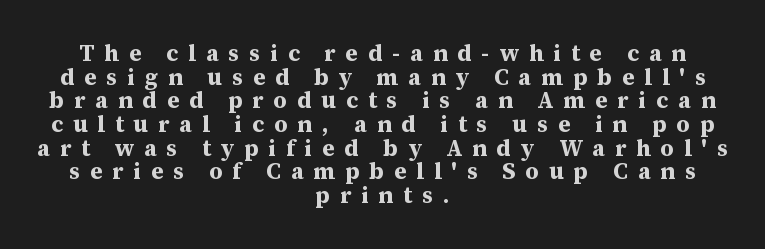
{"italic": "no", "bold": "yes", "underline": "no", "align": "center", "line_spacing": "tight", "line_spacing_ratio": 1.03, "letter_spacing": "wide", "letter_spacing_em": 0.43, "glyph_px": 23}
